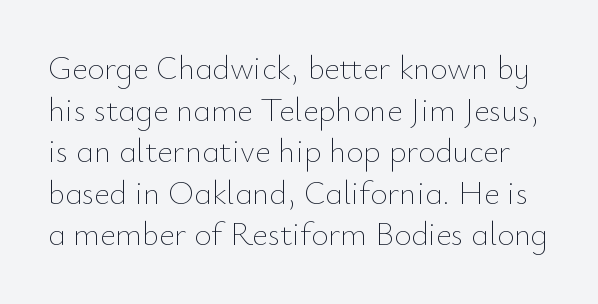
Q: Is the text bold? A: No.
Q: Is the text italic (slanted)? A: No, it is upright.
Q: Is the text underlined? A: No.
Q: Is the spacing between letters normal or unusually wide? A: Normal.
Q: Is the spacing between lines tight, normal or loose? A: Normal.
Q: Width (condensed, normal, or wide)? A: Normal.
Q: Stroke contrast? A: Low.
Q: x-height? A: Small.
Q: Monospaced? A: No.
